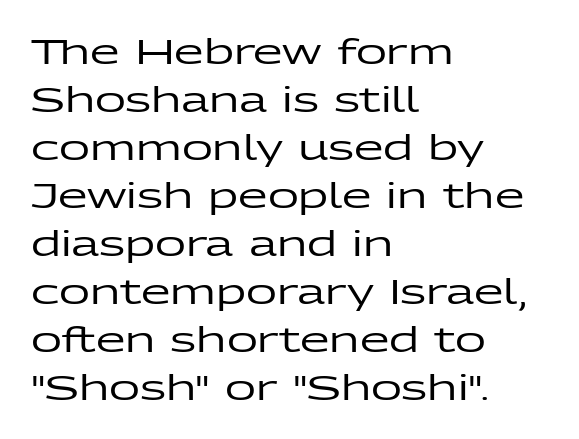
The image shows 34 px wide sans-serif type, upright; set left-aligned, normal line spacing (1.41x), normal letter spacing, not underlined; low stroke contrast and a medium x-height.
